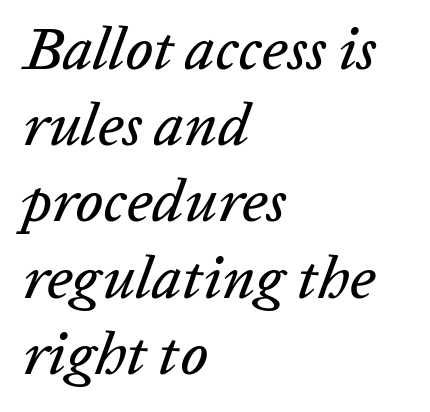
{"italic": "yes", "lean": "right", "slant_degrees": 20, "width": "normal", "stroke_contrast": "low", "x_height": "medium", "monospaced": "no", "underline": "no", "align": "left", "line_spacing": "normal", "line_spacing_ratio": 1.27, "letter_spacing": "normal", "letter_spacing_em": 0.0, "glyph_px": 60}
